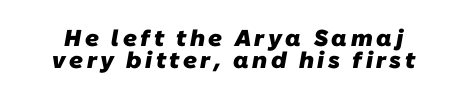
Q: Is the text bold? A: Yes.
Q: Is the text underlined? A: No.
Q: Is the spacing between lines tight, normal or loose? A: Tight.
